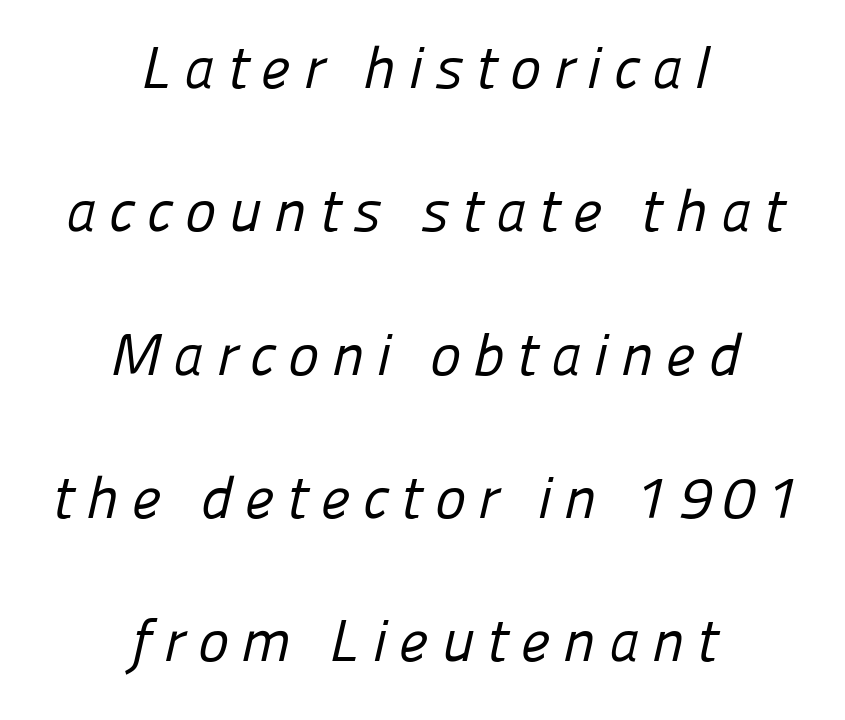
{"serif": "no", "bold": "no", "weight": "regular", "width": "normal", "stroke_contrast": "low", "x_height": "medium", "monospaced": "no", "underline": "no", "align": "center", "line_spacing": "loose", "line_spacing_ratio": 2.43, "letter_spacing": "wide", "letter_spacing_em": 0.21, "glyph_px": 59}
